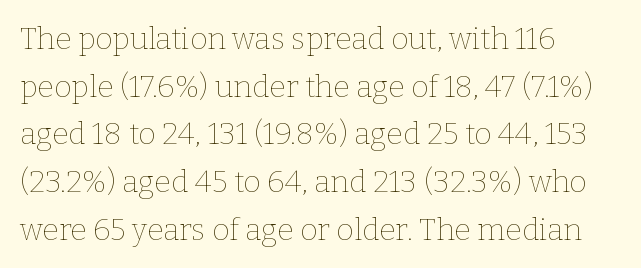
Reading down the column, the eye jumps a familiar distance to each next line. You could call the tracking neutral — neither tight nor loose. Characters remain perfectly vertical along every line. Spacing verdict: proportional, widths tailored to each character.
